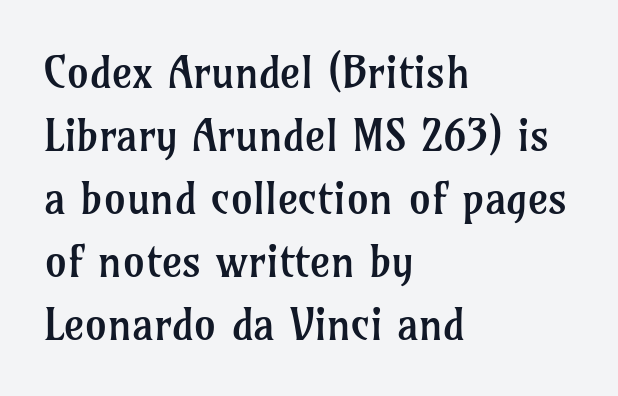
{"serif": "yes", "italic": "no", "bold": "no", "weight": "regular", "width": "normal", "stroke_contrast": "low", "x_height": "medium", "monospaced": "no", "underline": "no", "align": "left", "line_spacing": "normal", "line_spacing_ratio": 1.43, "letter_spacing": "normal", "letter_spacing_em": 0.0, "glyph_px": 44}
